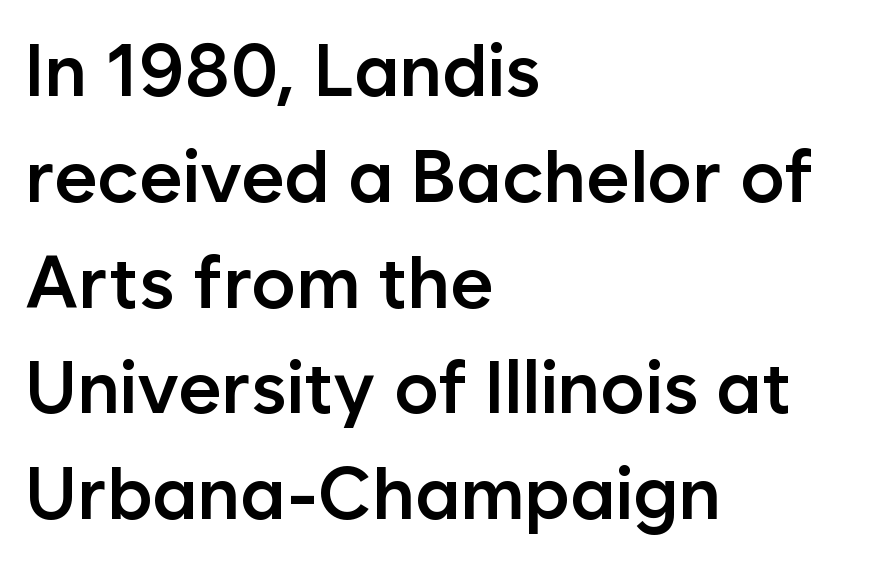
{"serif": "no", "italic": "no", "bold": "semi", "weight": "semibold", "width": "normal", "stroke_contrast": "low", "x_height": "medium", "monospaced": "no", "underline": "no", "align": "left", "line_spacing": "normal", "line_spacing_ratio": 1.43, "letter_spacing": "normal", "letter_spacing_em": 0.0, "glyph_px": 74}
